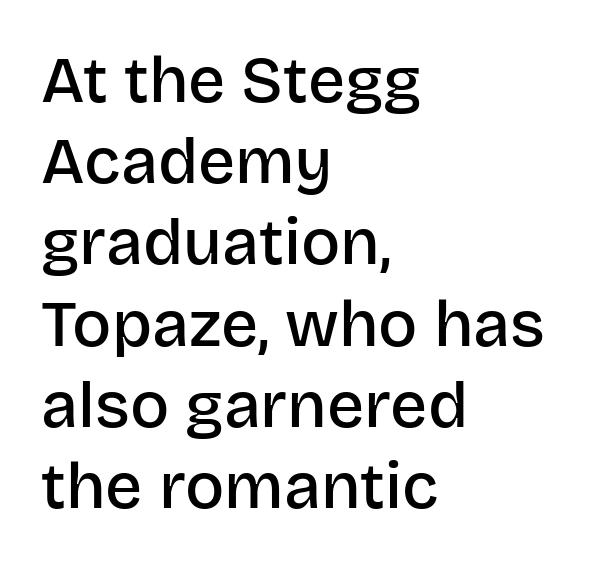
{"serif": "no", "italic": "no", "bold": "semi", "weight": "semibold", "width": "normal", "stroke_contrast": "low", "x_height": "large", "monospaced": "no", "underline": "no", "align": "left", "line_spacing": "normal", "line_spacing_ratio": 1.25, "letter_spacing": "normal", "letter_spacing_em": 0.0, "glyph_px": 65}
